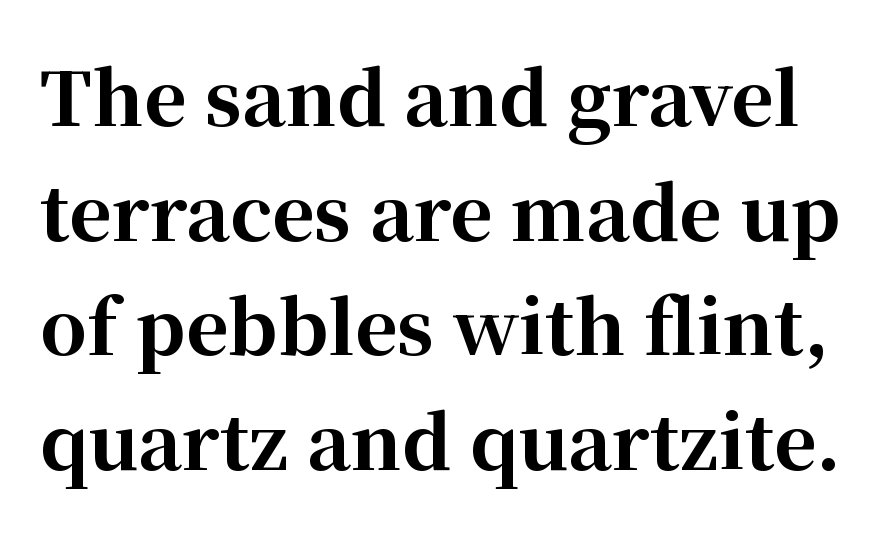
Letters rest on an invisible, unmarked baseline. Rendered with straight, roman letterforms. I'd call this a serif setting — the letters wear small feet. Proportional: the letters do not fall into vertical columns. This is heavy type, rendered in bold. Interline gaps are of average width in this sample.
